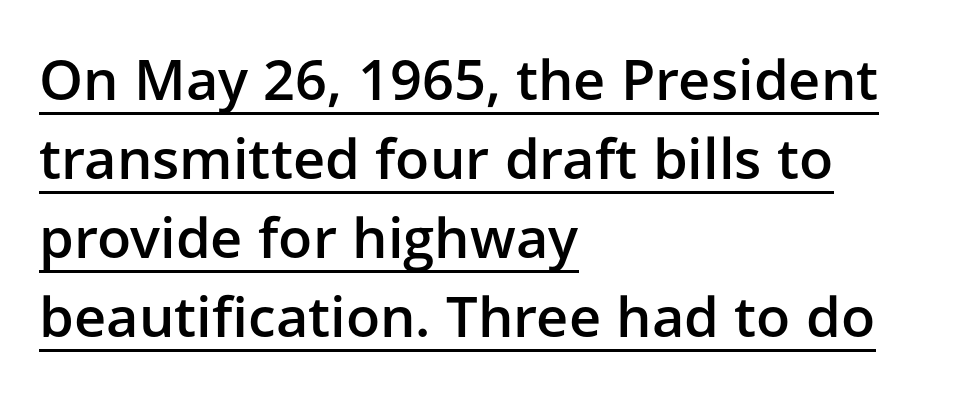
Nope, not italic — everything's standing straight. Every row of glyphs begins at an identical x-position on the left. Does the type have serifs? No, each stem ends abruptly. Notice how a bar underscores the lettering throughout.
